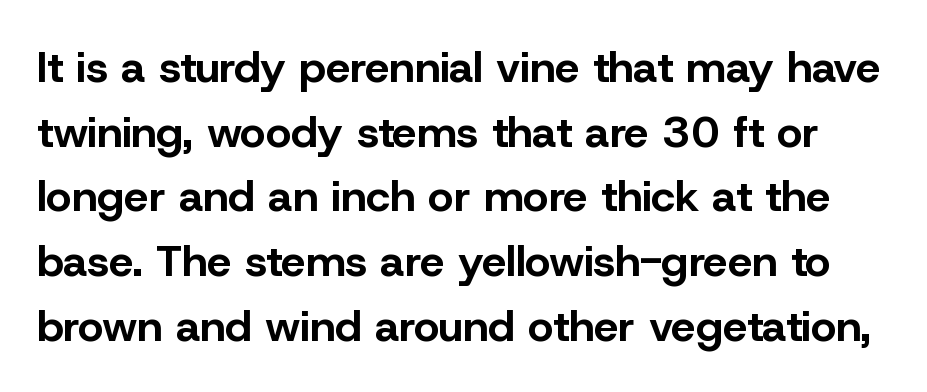
The image shows 44 px bold sans-serif type, upright; set normal line spacing (1.47x), normal letter spacing, not underlined; low stroke contrast and a medium x-height.
